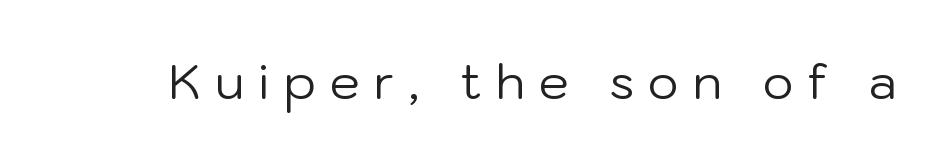
{"serif": "no", "italic": "no", "bold": "no", "weight": "regular", "width": "normal", "stroke_contrast": "low", "x_height": "medium", "monospaced": "no", "underline": "no", "letter_spacing": "wide", "letter_spacing_em": 0.29, "glyph_px": 48}
